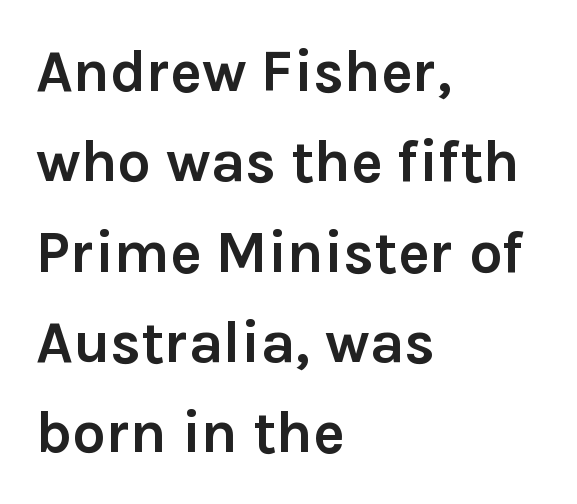
Q: Is the text bold? A: Yes.
Q: Is the text italic (slanted)? A: No, it is upright.
Q: Is the typeface a serif or a sans-serif typeface? A: Sans-serif.
Q: Is the text underlined? A: No.
Q: How is the paragraph aligned? A: Left-aligned.
Q: Is the spacing between letters normal or unusually wide? A: Normal.
Q: Is the spacing between lines tight, normal or loose? A: Normal.
Q: Width (condensed, normal, or wide)? A: Normal.
Q: Stroke contrast? A: Low.
Q: x-height? A: Medium.
Q: Monospaced? A: No.
